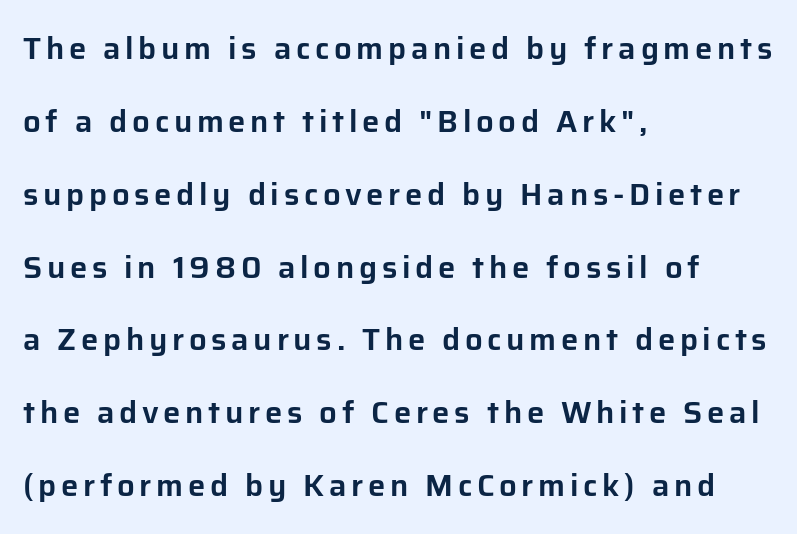
{"serif": "no", "italic": "no", "width": "normal", "stroke_contrast": "low", "x_height": "medium", "monospaced": "no", "underline": "no", "align": "left", "line_spacing": "loose", "line_spacing_ratio": 2.35, "glyph_px": 31}
